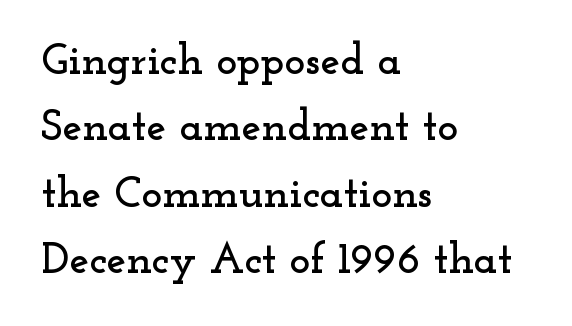
Typeset ragged right — the left edge is the straight one. The typography opts for an upright posture over an oblique one. These lines are composed in type with serifs. Does extra space separate the letters? No, they use regular spacing. The rows are spaced the way most documents space them.
